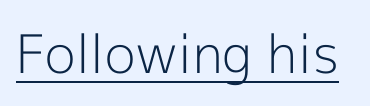
{"serif": "no", "italic": "no", "bold": "no", "weight": "light", "width": "normal", "x_height": "medium", "monospaced": "no", "underline": "yes", "letter_spacing": "normal", "letter_spacing_em": 0.0, "glyph_px": 53}
